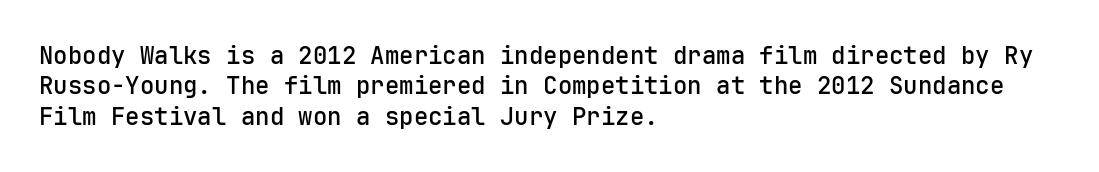
The paragraph shown leans on its left margin. A bit beefed up — I'd call it semibold rather than bold. The area under the type is left untouched. The horizontal fit of the characters is conventional and even. Students, observe: this is what conventionally led text looks like.
